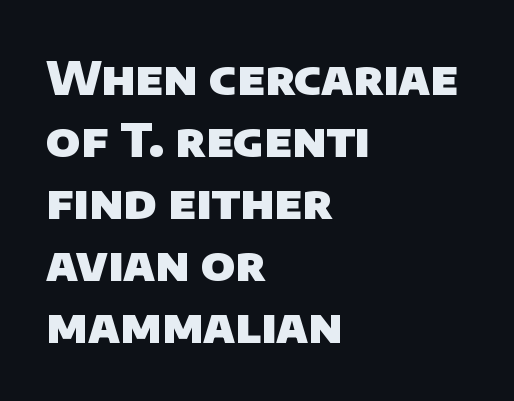
The image shows 47 px heavy sans-serif type; set left-aligned, normal line spacing (1.32x), normal letter spacing, not underlined; low stroke contrast and a large x-height.
